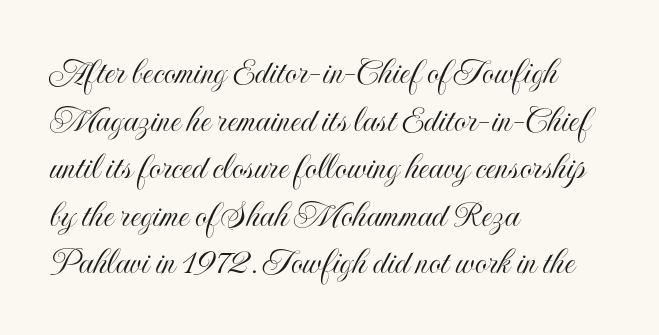
{"width": "condensed", "x_height": "small", "monospaced": "no", "underline": "no", "align": "left", "line_spacing_ratio": 1.22, "letter_spacing": "normal", "letter_spacing_em": 0.0, "glyph_px": 39}
